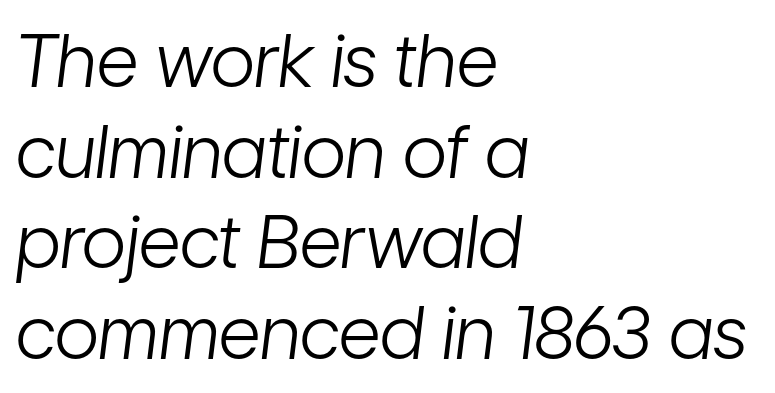
The image shows 73 px light, condensed type, italic (leaning right); set left-aligned, line spacing 1.24x, normal letter spacing, not underlined; low stroke contrast and a medium x-height.
